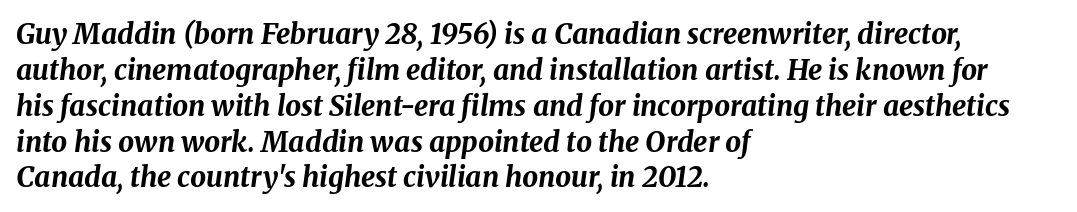
Baseline-to-baseline distance is the conventional proportion of letter height. Unmarked baselines from the first word to the last. Each glyph is drawn with heavy, bold strokes. Left-aligned paragraph, ragged on the right. The face used here has a pronounced slope to its letters.
